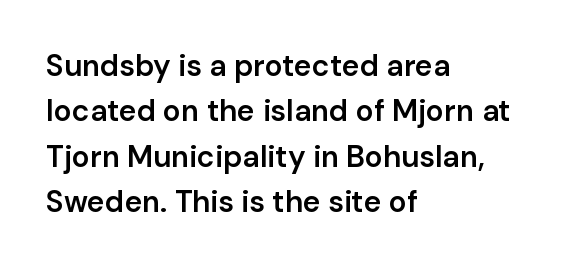
{"serif": "no", "italic": "no", "bold": "semi", "weight": "semibold", "width": "normal", "stroke_contrast": "low", "x_height": "medium", "monospaced": "no", "underline": "no", "align": "left", "line_spacing": "normal", "line_spacing_ratio": 1.51, "letter_spacing": "normal", "letter_spacing_em": 0.0, "glyph_px": 30}
